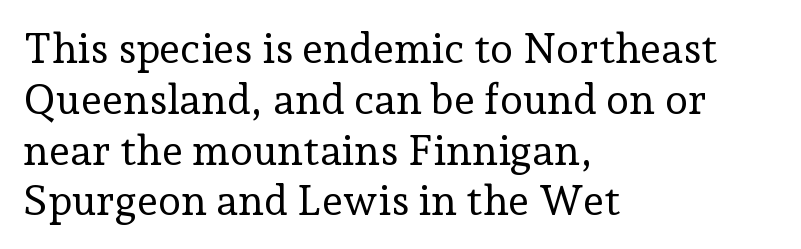
The image shows 42 px regular-weight serif type, upright; set left-aligned, line spacing 1.21x, normal letter spacing, not underlined; low stroke contrast and a medium x-height.
